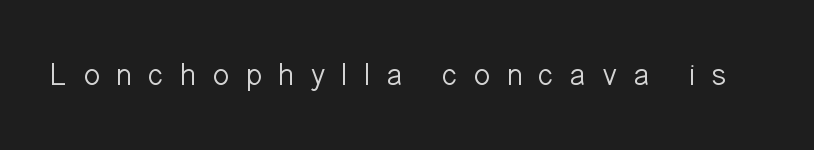
Here the designer chose a conventional face with non-uniform glyph widths. Is there any slant? The stems are plumb. Decoration check: the copy has no underline. The type family on display is of the sans-serif kind. Nothing heavy about these letters — not bold at all. How are the letters spaced? Widely, with obvious added tracking.
